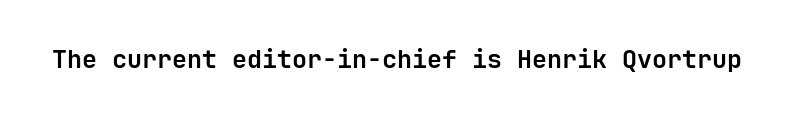
The image shows 25 px bold type, upright; set normal letter spacing, not underlined.
